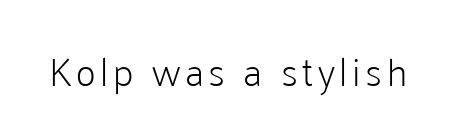
The image shows 39 px light sans-serif type, upright; set not underlined; low stroke contrast and a medium x-height.
